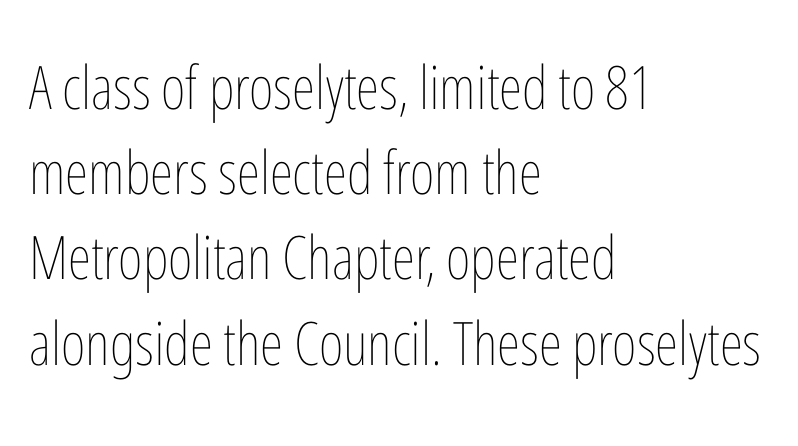
The image shows 60 px thin, condensed type, upright; set left-aligned, normal line spacing (1.42x), normal letter spacing, not underlined; low stroke contrast and a medium x-height.
